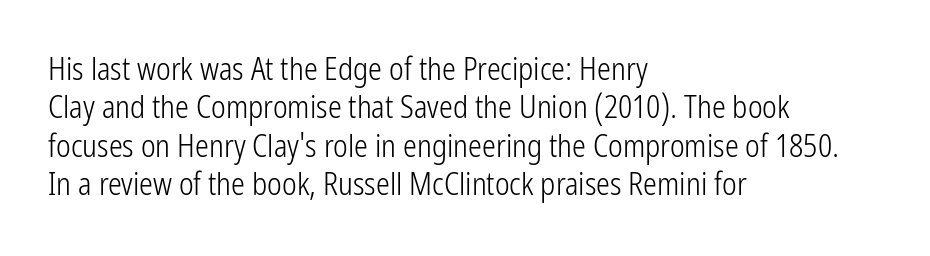
{"serif": "no", "italic": "no", "bold": "no", "weight": "light", "width": "condensed", "stroke_contrast": "low", "x_height": "medium", "monospaced": "no", "underline": "no", "align": "left", "line_spacing_ratio": 1.24, "letter_spacing": "normal", "letter_spacing_em": 0.0, "glyph_px": 31}
